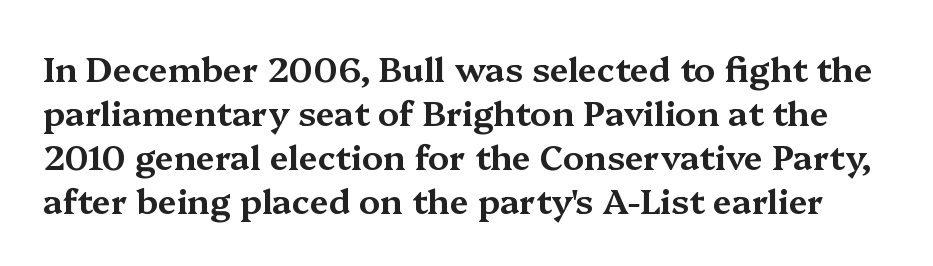
{"serif": "yes", "italic": "no", "width": "wide", "stroke_contrast": "medium", "x_height": "medium", "monospaced": "no", "underline": "no", "line_spacing": "normal", "line_spacing_ratio": 1.29, "letter_spacing": "normal", "letter_spacing_em": 0.0, "glyph_px": 34}
